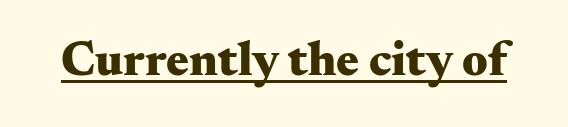
Bold? Absolutely — the strokes are thick and heavy. Does the lettering tilt? It doesn't — this is upright. Do the characters align in a grid? No, the font is proportional. Typographically, this falls in the serif category. Default kerning and tracking; the words read as compact shapes.
